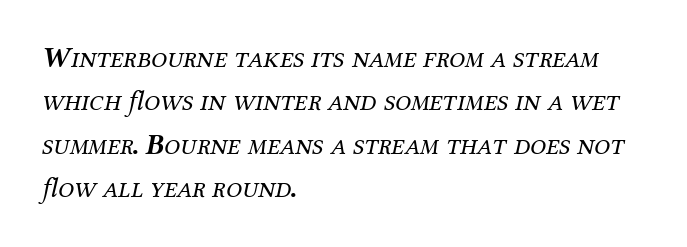
{"serif": "yes", "italic": "yes", "lean": "right", "slant_degrees": 12, "bold": "no", "weight": "regular", "width": "normal", "stroke_contrast": "medium", "x_height": "medium", "monospaced": "no", "underline": "no", "align": "left", "line_spacing": "normal", "line_spacing_ratio": 1.5, "letter_spacing": "normal", "letter_spacing_em": 0.0, "glyph_px": 29}
